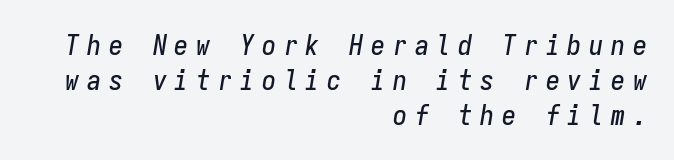
The lines in this sample share a right terminus and differ only in where they begin. The face used here is monospaced, like something from a code editor. Letter spacing: wide. Honestly, there is no underline to notice here at all. This sample uses an oblique cut, with every glyph tilted off the vertical. Line spacing here is normal.
